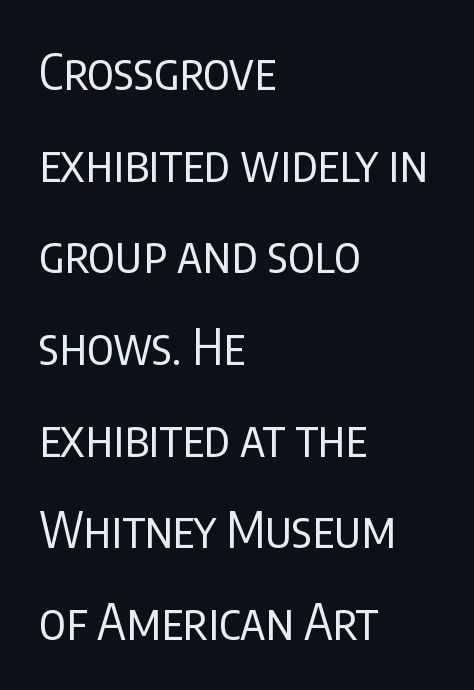
Proportional: the letters do not fall into vertical columns. This sample uses a sans-serif face. Standard letterfit; no display-style spreading of the glyphs. Do the letters lean? They stand straight. Ink coverage per letter is moderate at most.
